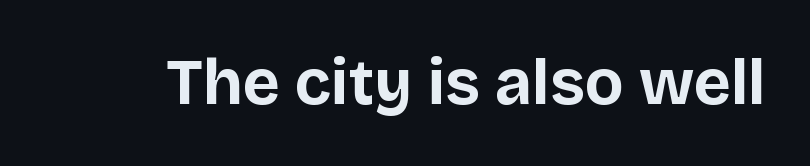
Q: Is the text bold? A: Yes.
Q: Is the text italic (slanted)? A: No, it is upright.
Q: Is the typeface a serif or a sans-serif typeface? A: Sans-serif.
Q: Is the text underlined? A: No.
Q: Is the spacing between letters normal or unusually wide? A: Normal.
Q: Width (condensed, normal, or wide)? A: Normal.
Q: Stroke contrast? A: Low.
Q: x-height? A: Large.
Q: Monospaced? A: No.
